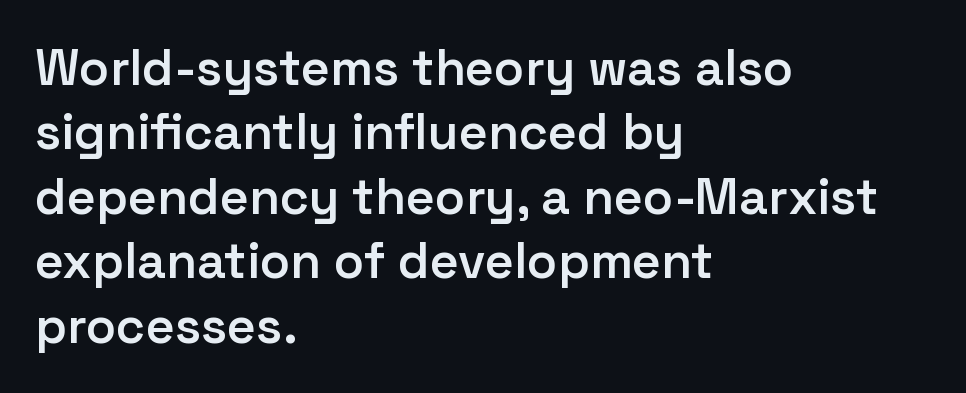
The image shows 50 px semibold sans-serif type, upright; set left-aligned, normal line spacing (1.29x), normal letter spacing, not underlined; low stroke contrast and a medium x-height.
